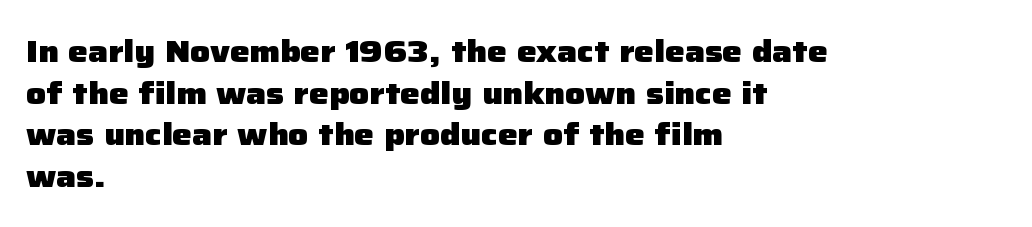
{"serif": "no", "italic": "no", "bold": "yes", "weight": "heavy", "width": "normal", "stroke_contrast": "low", "x_height": "medium", "monospaced": "no", "underline": "no", "align": "left", "line_spacing": "normal", "line_spacing_ratio": 1.34, "letter_spacing": "normal", "letter_spacing_em": 0.0, "glyph_px": 31}
